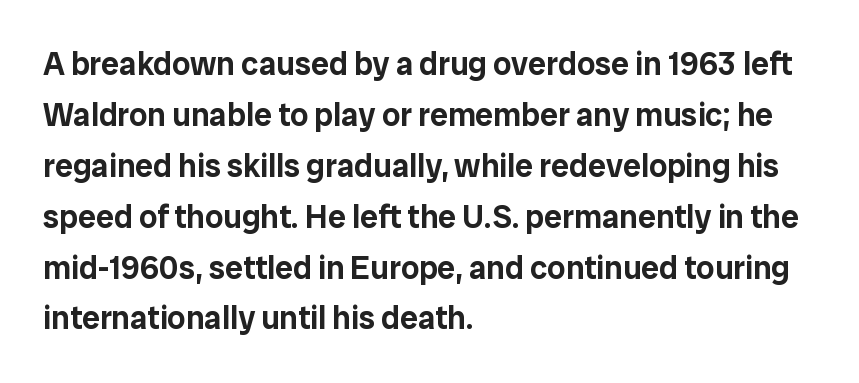
Q: Is the text italic (slanted)? A: No, it is upright.
Q: Is the typeface a serif or a sans-serif typeface? A: Sans-serif.
Q: Is the text underlined? A: No.
Q: How is the paragraph aligned? A: Left-aligned.
Q: Is the spacing between letters normal or unusually wide? A: Normal.
Q: Is the spacing between lines tight, normal or loose? A: Normal.
Q: Width (condensed, normal, or wide)? A: Normal.
Q: Stroke contrast? A: Low.
Q: x-height? A: Medium.
Q: Monospaced? A: No.
